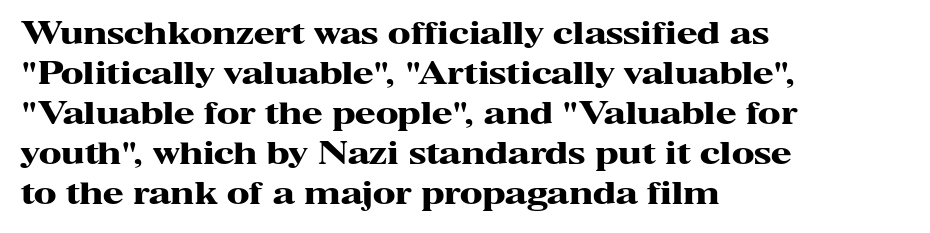
{"serif": "yes", "italic": "no", "bold": "yes", "weight": "heavy", "width": "wide", "stroke_contrast": "high", "x_height": "medium", "monospaced": "no", "underline": "no", "align": "left", "line_spacing": "normal", "line_spacing_ratio": 1.33, "letter_spacing": "normal", "letter_spacing_em": 0.0, "glyph_px": 30}
